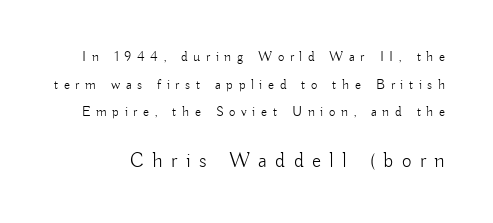
{"italic": "no", "bold": "no", "underline": "no", "line_spacing": "loose", "line_spacing_ratio": 1.98, "letter_spacing": "wide", "letter_spacing_em": 0.4, "larger_block": "second", "size_ratio": 1.5, "glyph_px": 21}
